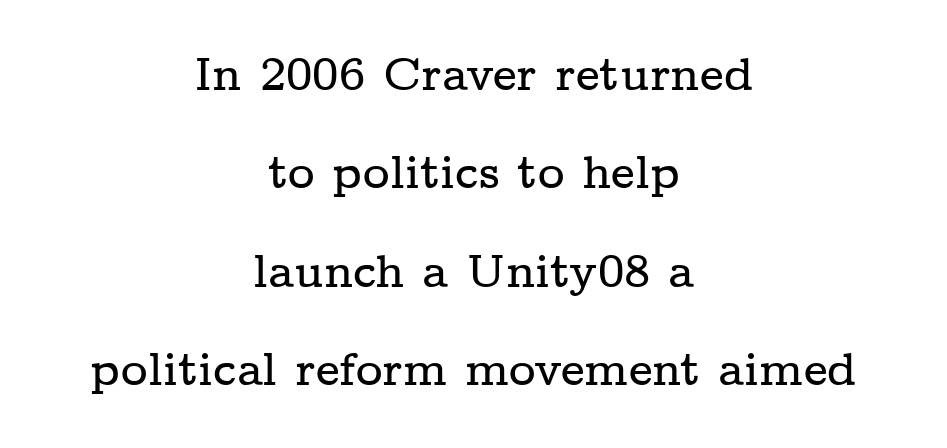
The image shows 46 px wide serif type, upright; set centered, loose line spacing (2.14x), normal letter spacing, not underlined; low stroke contrast and a medium x-height.
